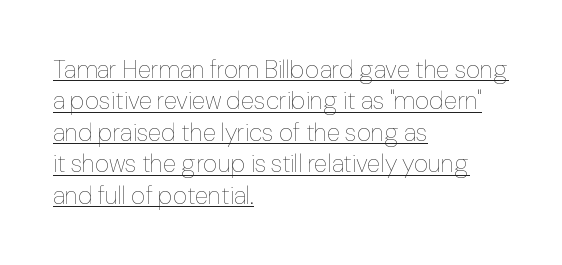
These lines keep a tight, regular rhythm from letter to letter. When letters stand straight like this, we call the style roman or upright. The block of text has a typical density, with ordinary space between rows. Each stroke keeps to a modest, everyday thickness or less. In CSS terms this would be text-align: left. Glance below the letters and you will spot a drawn line.
